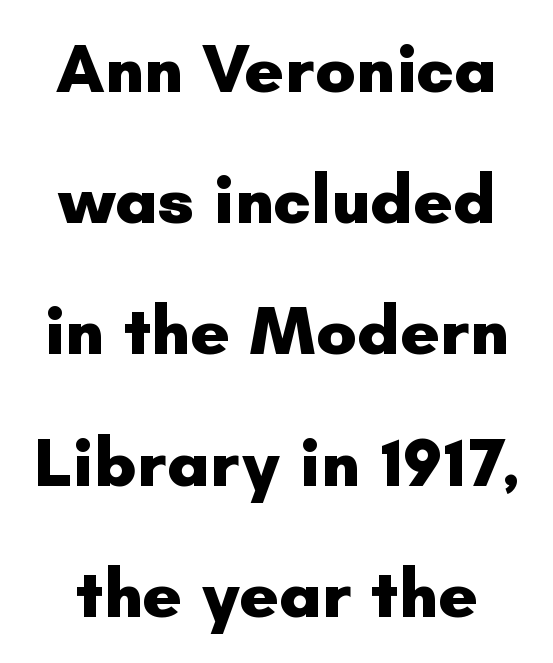
{"serif": "no", "italic": "no", "bold": "yes", "weight": "heavy", "width": "normal", "stroke_contrast": "low", "x_height": "small", "monospaced": "no", "underline": "no", "line_spacing": "loose", "line_spacing_ratio": 1.93, "letter_spacing": "normal", "letter_spacing_em": 0.0, "glyph_px": 68}
